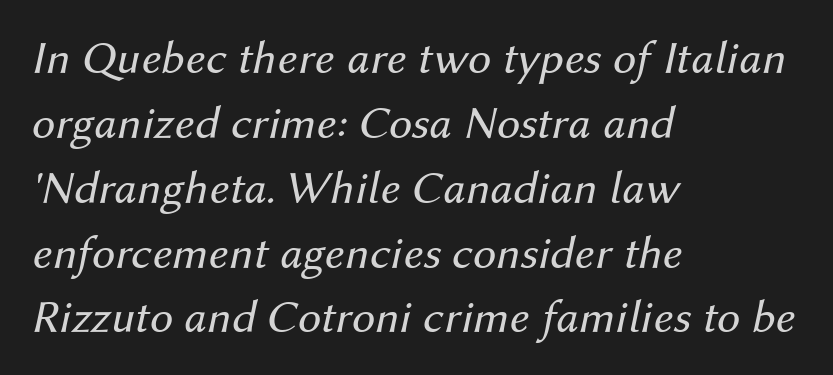
{"italic": "yes", "lean": "right", "slant_degrees": 12, "bold": "no", "weight": "regular", "width": "normal", "stroke_contrast": "medium", "x_height": "medium", "monospaced": "no", "underline": "no", "align": "left", "line_spacing": "normal", "line_spacing_ratio": 1.38, "letter_spacing": "normal", "letter_spacing_em": 0.0, "glyph_px": 47}
